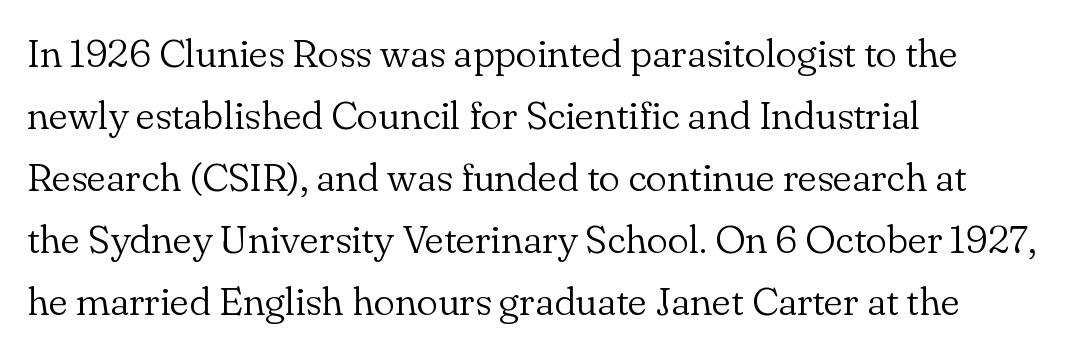
{"serif": "yes", "italic": "no", "bold": "no", "weight": "light", "width": "normal", "stroke_contrast": "low", "x_height": "small", "monospaced": "no", "underline": "no", "align": "left", "line_spacing": "normal", "line_spacing_ratio": 1.55, "letter_spacing": "normal", "letter_spacing_em": 0.0, "glyph_px": 40}
